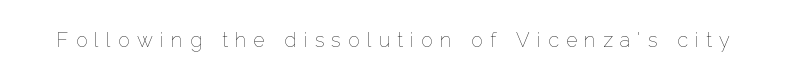
{"italic": "no", "bold": "no", "underline": "no", "letter_spacing": "wide", "letter_spacing_em": 0.36, "glyph_px": 20}
